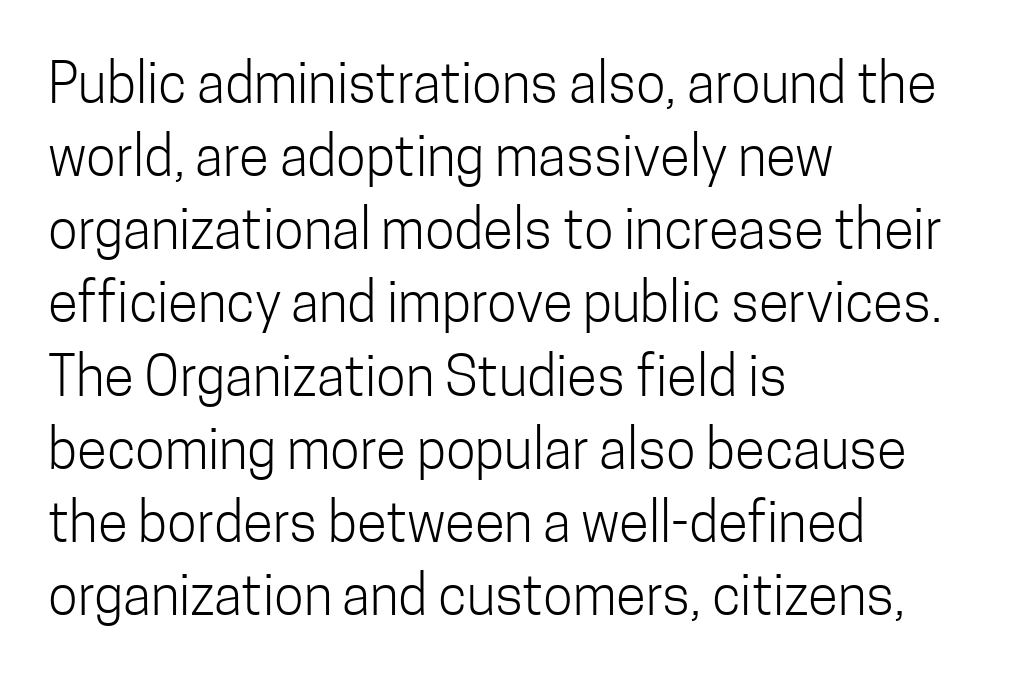
Q: Is the text bold? A: No.
Q: Is the text italic (slanted)? A: No, it is upright.
Q: Is the typeface a serif or a sans-serif typeface? A: Sans-serif.
Q: Is the text underlined? A: No.
Q: How is the paragraph aligned? A: Left-aligned.
Q: Is the spacing between letters normal or unusually wide? A: Normal.
Q: Is the spacing between lines tight, normal or loose? A: Normal.
Q: Width (condensed, normal, or wide)? A: Condensed.
Q: Stroke contrast? A: Low.
Q: x-height? A: Medium.
Q: Monospaced? A: No.
